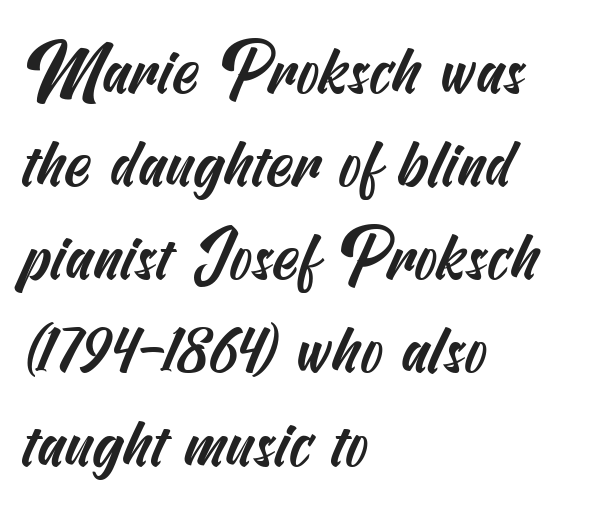
Q: Is the typeface a serif or a sans-serif typeface? A: Sans-serif.
Q: Is the text underlined? A: No.
Q: How is the paragraph aligned? A: Left-aligned.
Q: Is the spacing between letters normal or unusually wide? A: Normal.
Q: Is the spacing between lines tight, normal or loose? A: Normal.
Q: Width (condensed, normal, or wide)? A: Condensed.
Q: Stroke contrast? A: Medium.
Q: x-height? A: Small.
